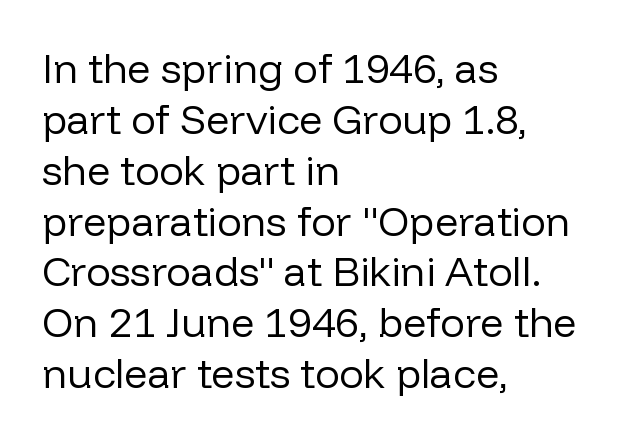
Q: Is the text bold? A: No.
Q: Is the text italic (slanted)? A: No, it is upright.
Q: Is the typeface a serif or a sans-serif typeface? A: Sans-serif.
Q: Is the text underlined? A: No.
Q: How is the paragraph aligned? A: Left-aligned.
Q: Is the spacing between letters normal or unusually wide? A: Normal.
Q: Width (condensed, normal, or wide)? A: Normal.
Q: Stroke contrast? A: Low.
Q: x-height? A: Medium.
Q: Monospaced? A: No.
